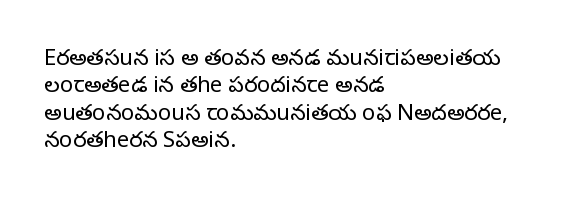
Q: Is the text bold? A: No.
Q: Is the text italic (slanted)? A: No, it is upright.
Q: Is the text underlined? A: No.
Q: How is the paragraph aligned? A: Left-aligned.
Q: Is the spacing between letters normal or unusually wide? A: Normal.
Q: Is the spacing between lines tight, normal or loose? A: Normal.
